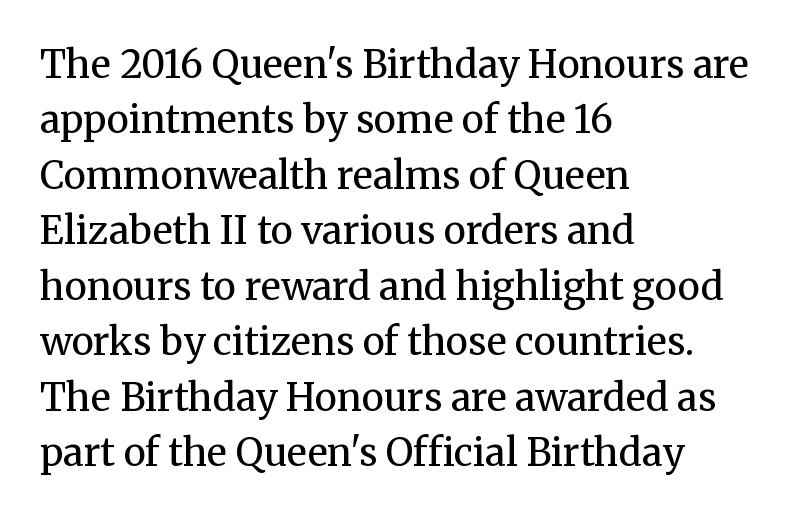
The image shows 38 px regular-weight serif type, upright; set left-aligned, normal line spacing (1.46x), normal letter spacing, not underlined; medium stroke contrast and a medium x-height.
